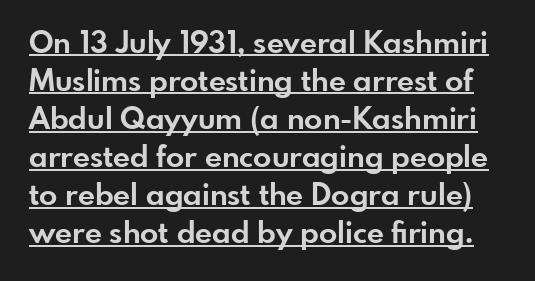
Q: Is the text bold? A: Yes.
Q: Is the text italic (slanted)? A: No, it is upright.
Q: Is the typeface a serif or a sans-serif typeface? A: Sans-serif.
Q: Is the text underlined? A: Yes.
Q: Is the spacing between letters normal or unusually wide? A: Normal.
Q: Is the spacing between lines tight, normal or loose? A: Normal.
Q: Width (condensed, normal, or wide)? A: Normal.
Q: Stroke contrast? A: Low.
Q: x-height? A: Small.
Q: Monospaced? A: No.
